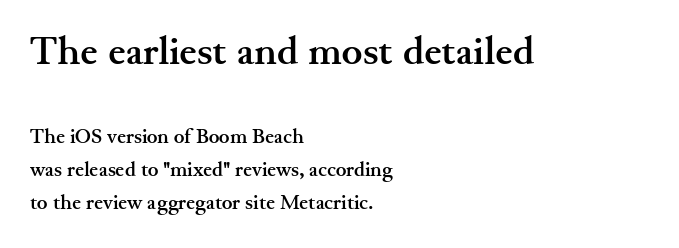
{"serif": "yes", "italic": "no", "bold": "yes", "weight": "semibold", "width": "wide", "stroke_contrast": "medium", "x_height": "small", "monospaced": "no", "underline": "no", "align": "left", "line_spacing": "normal", "line_spacing_ratio": 1.64, "letter_spacing": "normal", "letter_spacing_em": 0.0, "larger_block": "first", "size_ratio": 1.95, "glyph_px": 39}
